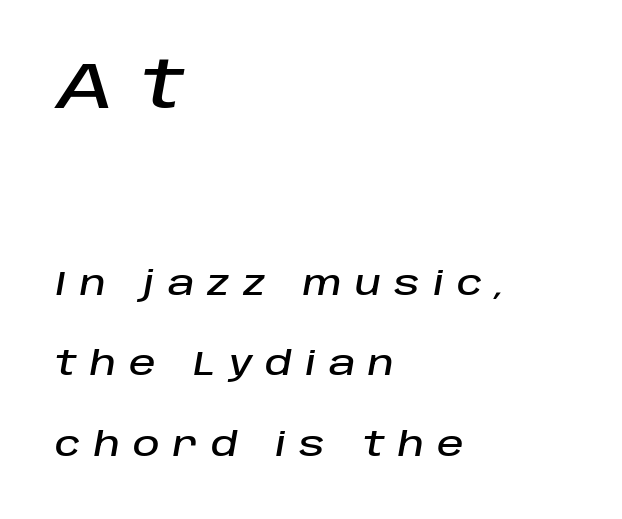
{"italic": "yes", "lean": "right", "slant_degrees": 10, "width": "normal", "stroke_contrast": "low", "x_height": "large", "monospaced": "no", "underline": "no", "align": "left", "line_spacing": "loose", "line_spacing_ratio": 2.43, "letter_spacing": "wide", "letter_spacing_em": 0.4, "larger_block": "first", "size_ratio": 2.0, "glyph_px": 66}
